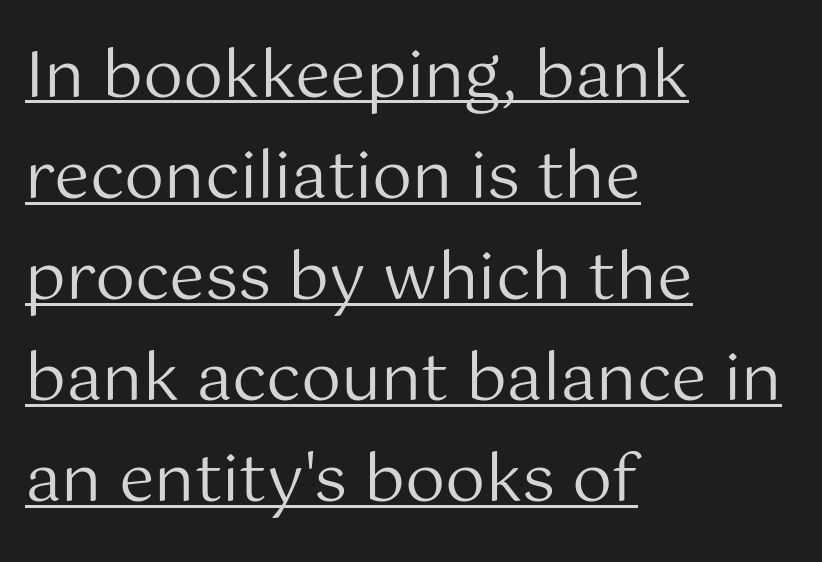
Q: Is the text bold? A: No.
Q: Is the text italic (slanted)? A: No, it is upright.
Q: Is the typeface a serif or a sans-serif typeface? A: Sans-serif.
Q: Is the text underlined? A: Yes.
Q: How is the paragraph aligned? A: Left-aligned.
Q: Is the spacing between letters normal or unusually wide? A: Normal.
Q: Is the spacing between lines tight, normal or loose? A: Normal.
Q: Width (condensed, normal, or wide)? A: Normal.
Q: Stroke contrast? A: Medium.
Q: x-height? A: Medium.
Q: Monospaced? A: No.
